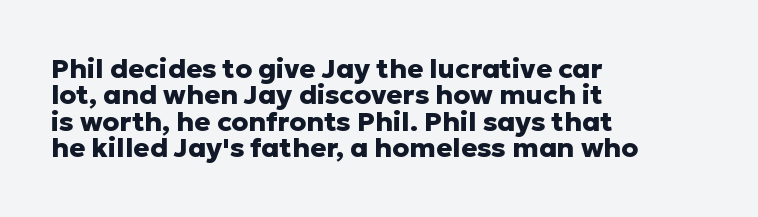
Q: Is the text bold? A: Yes.
Q: Is the text italic (slanted)? A: No, it is upright.
Q: Is the text underlined? A: No.
Q: How is the paragraph aligned? A: Left-aligned.
Q: Is the spacing between letters normal or unusually wide? A: Normal.
Q: Is the spacing between lines tight, normal or loose? A: Tight.
